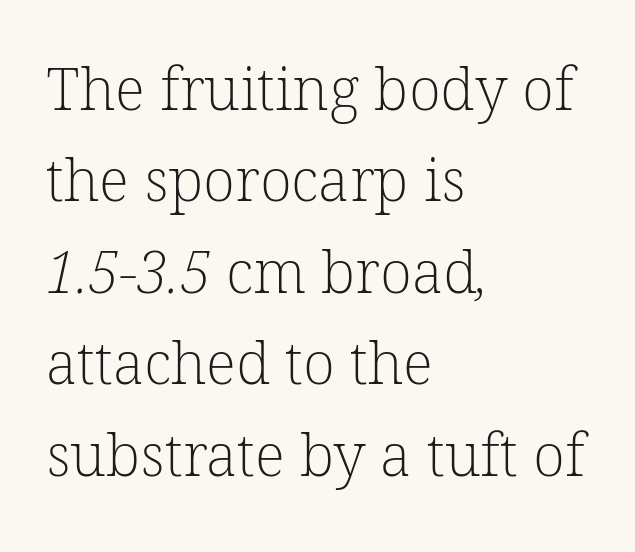
The image shows 59 px light serif type; set left-aligned, normal line spacing (1.55x), normal letter spacing, not underlined; low stroke contrast and a medium x-height.
